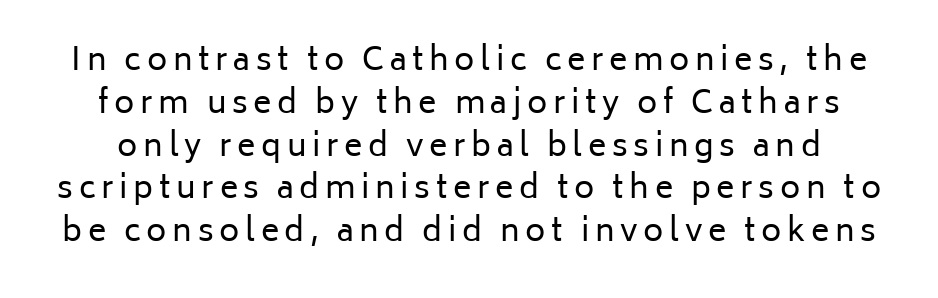
{"serif": "no", "italic": "no", "bold": "no", "weight": "regular", "width": "normal", "stroke_contrast": "low", "x_height": "medium", "monospaced": "no", "underline": "no", "line_spacing": "normal", "line_spacing_ratio": 1.38, "glyph_px": 31}
